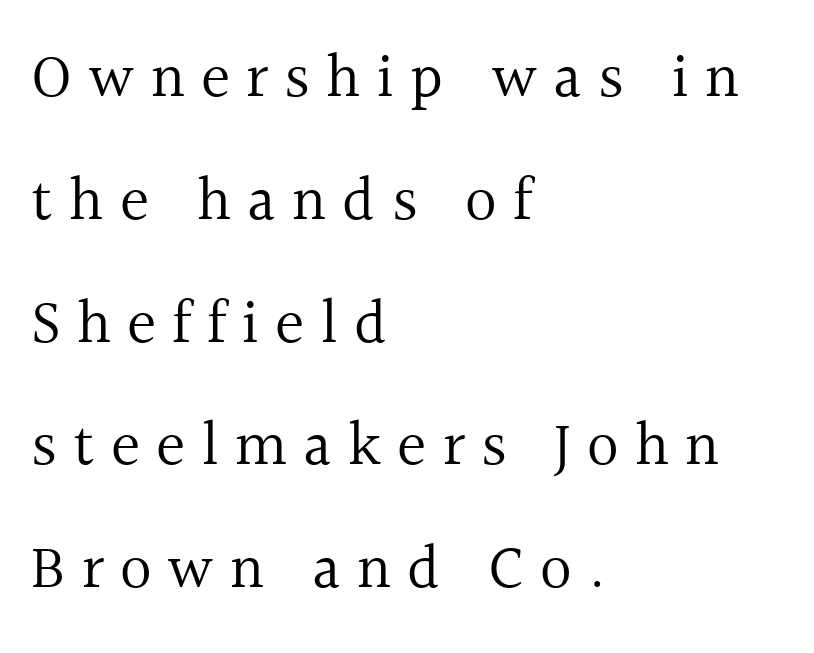
The image shows 62 px regular-weight serif type, upright; set left-aligned, loose line spacing (1.98x), unusually wide letter spacing (+0.26 em), not underlined; a medium x-height.
